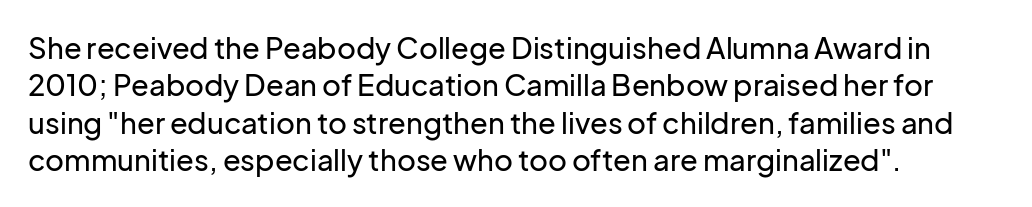
This is the regular roman posture of the typeface. Here the designer chose a conventional face with non-uniform glyph widths. The designer went with a sans here, leaving each stem footless. These lines are set flush left with a ragged right edge.
